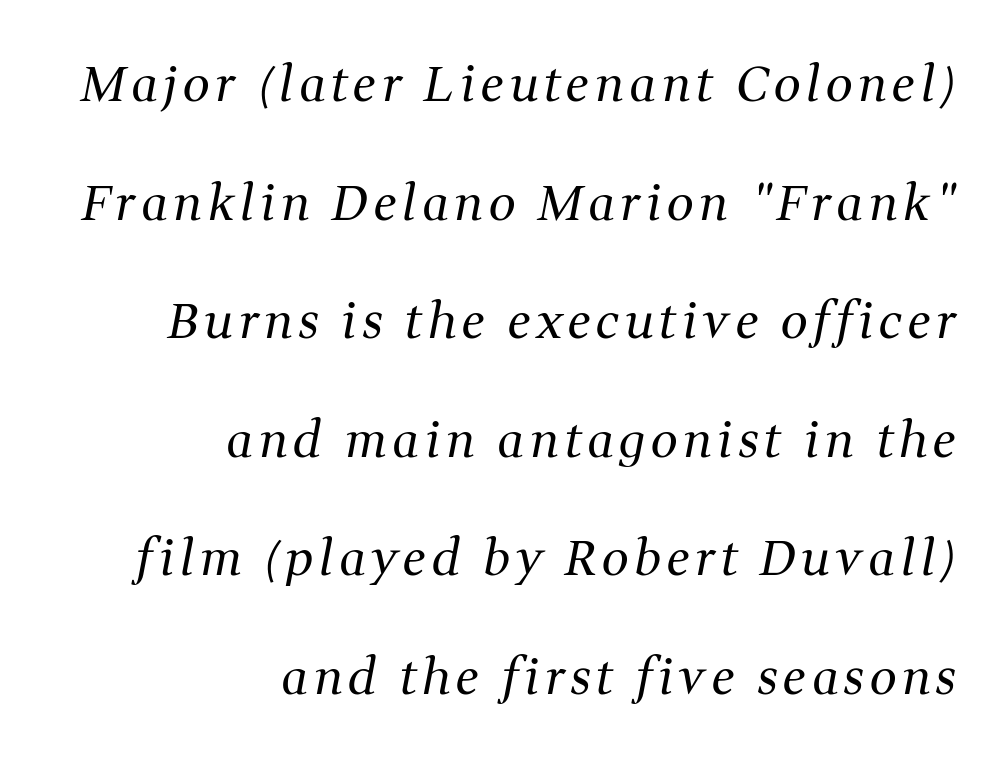
The image shows 48 px regular-weight serif type, italic (leaning right); set right-aligned, loose line spacing (2.47x), not underlined; medium stroke contrast and a medium x-height.
